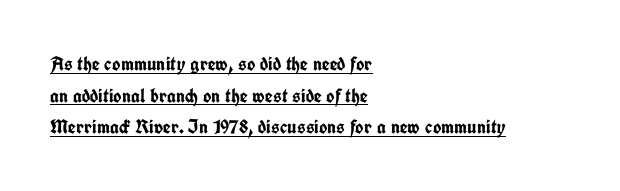
Q: Is the text bold? A: Yes.
Q: Is the text italic (slanted)? A: No, it is upright.
Q: Is the text underlined? A: Yes.
Q: How is the paragraph aligned? A: Left-aligned.
Q: Is the spacing between letters normal or unusually wide? A: Normal.
Q: Is the spacing between lines tight, normal or loose? A: Normal.
